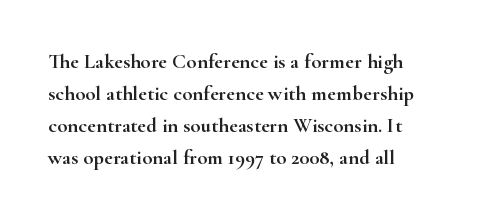
Q: Is the text italic (slanted)? A: No, it is upright.
Q: Is the text underlined? A: No.
Q: Is the spacing between letters normal or unusually wide? A: Normal.
Q: Is the spacing between lines tight, normal or loose? A: Normal.
